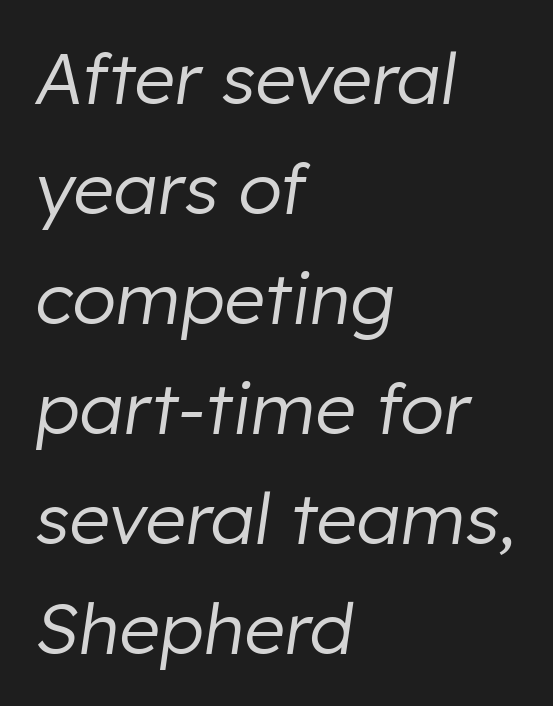
Q: Is the text bold? A: No.
Q: Is the text italic (slanted)? A: Yes, it leans right by about 8 degrees.
Q: Is the text underlined? A: No.
Q: How is the paragraph aligned? A: Left-aligned.
Q: Is the spacing between letters normal or unusually wide? A: Normal.
Q: Is the spacing between lines tight, normal or loose? A: Normal.
Q: Width (condensed, normal, or wide)? A: Normal.
Q: Stroke contrast? A: Low.
Q: x-height? A: Medium.
Q: Monospaced? A: No.
